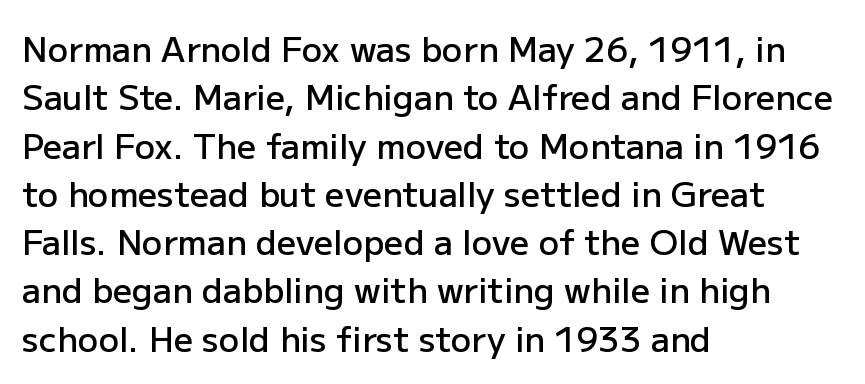
The image shows 34 px semibold sans-serif type, upright; set left-aligned, normal line spacing (1.42x), normal letter spacing, not underlined; low stroke contrast and a medium x-height.
